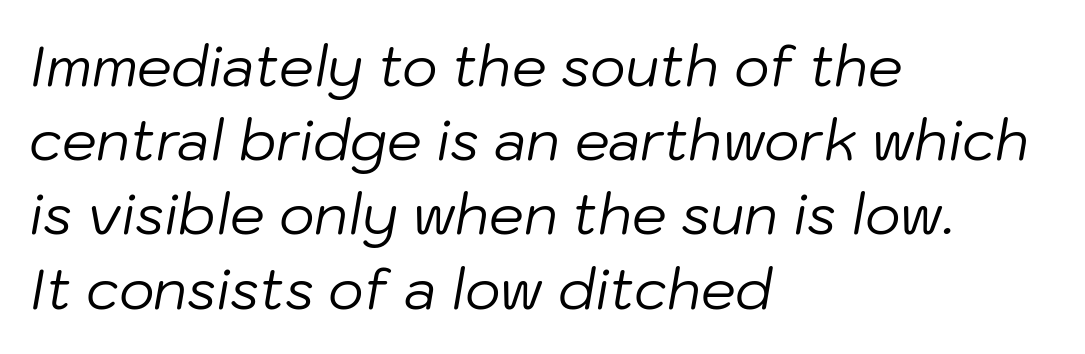
{"italic": "yes", "lean": "right", "slant_degrees": 10, "bold": "no", "weight": "regular", "width": "normal", "stroke_contrast": "low", "x_height": "medium", "monospaced": "no", "underline": "no", "align": "left", "line_spacing": "normal", "line_spacing_ratio": 1.35, "letter_spacing": "normal", "letter_spacing_em": 0.0, "glyph_px": 55}
